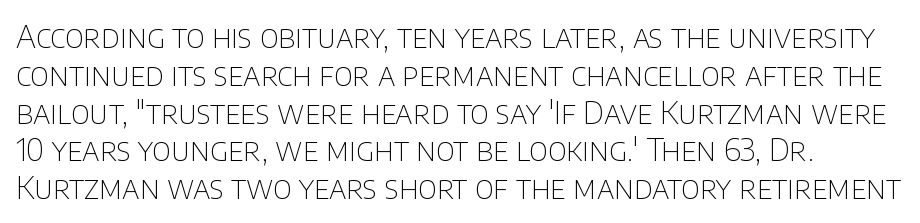
{"serif": "no", "italic": "no", "bold": "no", "weight": "thin", "width": "normal", "stroke_contrast": "low", "x_height": "large", "monospaced": "no", "underline": "no", "align": "left", "line_spacing_ratio": 1.22, "letter_spacing": "normal", "letter_spacing_em": 0.0, "glyph_px": 31}
